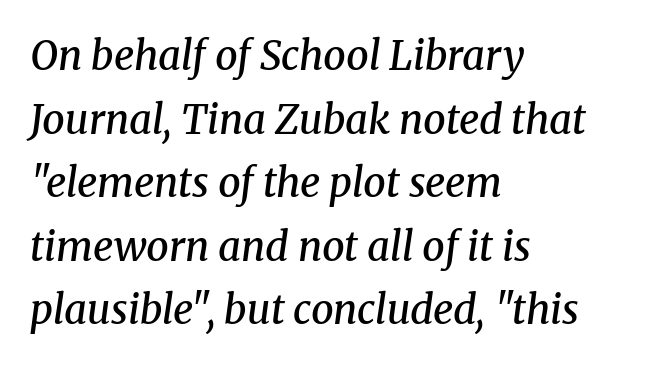
The image shows 40 px semibold serif type, italic (leaning right); set left-aligned, normal line spacing (1.59x), normal letter spacing, not underlined; medium stroke contrast and a medium x-height.
